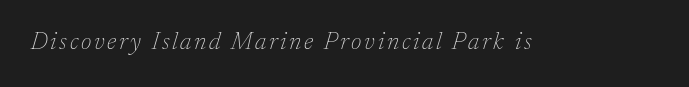
The image shows 24 px text type, italic (leaning right); set not underlined.
